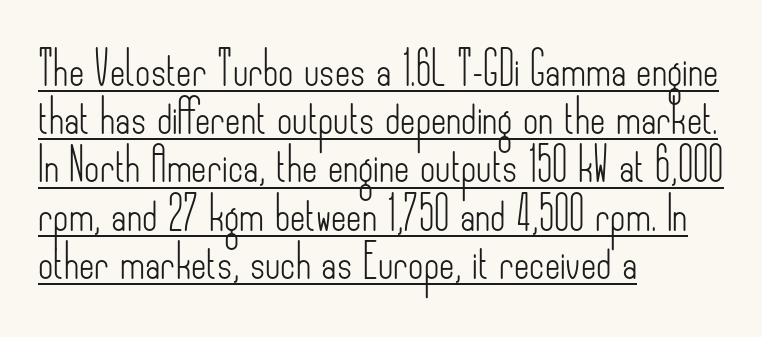
{"serif": "no", "italic": "no", "bold": "no", "weight": "light", "width": "condensed", "stroke_contrast": "low", "x_height": "small", "monospaced": "no", "underline": "yes", "align": "left", "line_spacing": "normal", "line_spacing_ratio": 1.46, "letter_spacing": "normal", "letter_spacing_em": 0.0, "glyph_px": 33}
